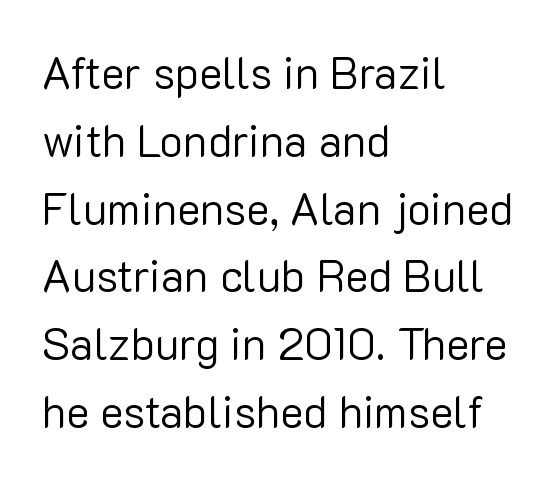
Note: no serifs on the glyphs. A normal amount of white space separates one row of letters from the next. The paragraph has a hard left edge and a soft right edge. The letters look calm and open, with moderate or lighter stems. The passage shown is not underscored anywhere. Between one letter and the next there's only the usual sliver of space.
